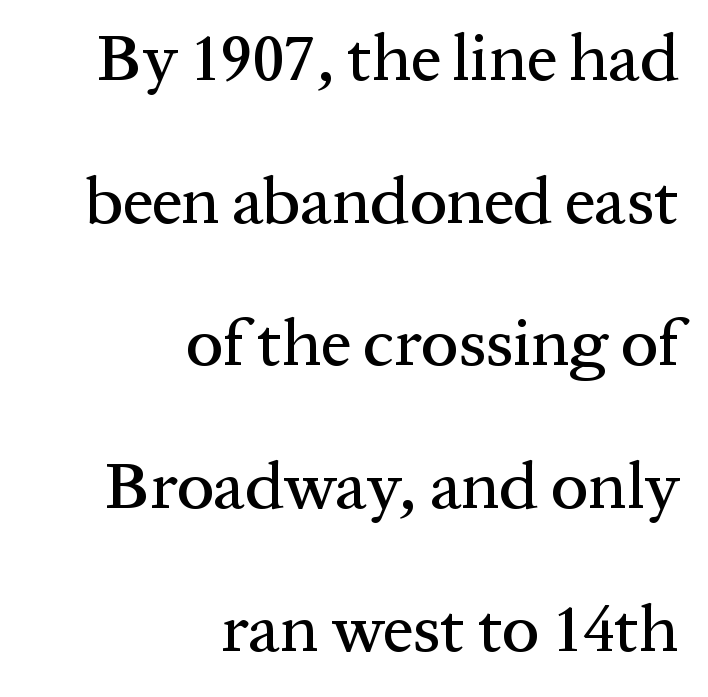
The image shows 67 px serif type, upright; set right-aligned, loose line spacing (2.13x), normal letter spacing, not underlined; medium stroke contrast and a medium x-height.
